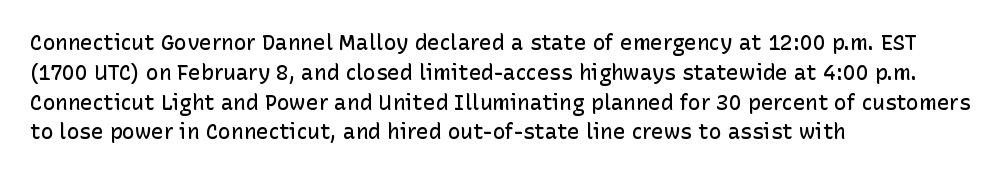
Q: Is the text bold? A: Semi-bold.
Q: Is the text italic (slanted)? A: No, it is upright.
Q: Is the text underlined? A: No.
Q: How is the paragraph aligned? A: Left-aligned.
Q: Is the spacing between letters normal or unusually wide? A: Normal.
Q: Is the spacing between lines tight, normal or loose? A: Normal.
